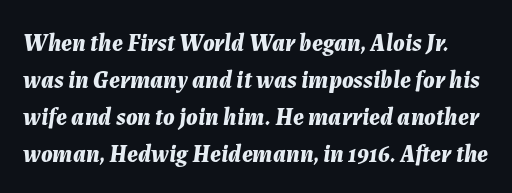
{"italic": "yes", "lean": "right", "slant_degrees": 7, "bold": "yes", "underline": "no", "line_spacing": "normal", "line_spacing_ratio": 1.54, "letter_spacing": "normal", "letter_spacing_em": 0.0, "glyph_px": 24}
